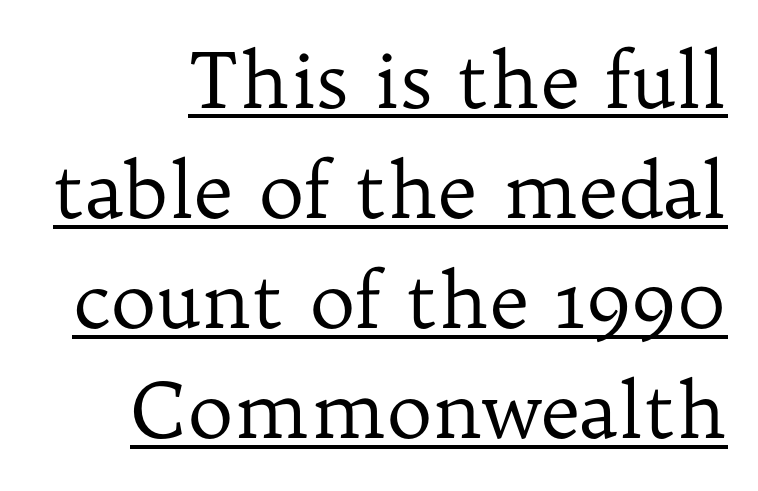
The image shows 77 px regular-weight serif type, upright; set normal line spacing (1.43x), normal letter spacing, underlined; low stroke contrast and a medium x-height.
